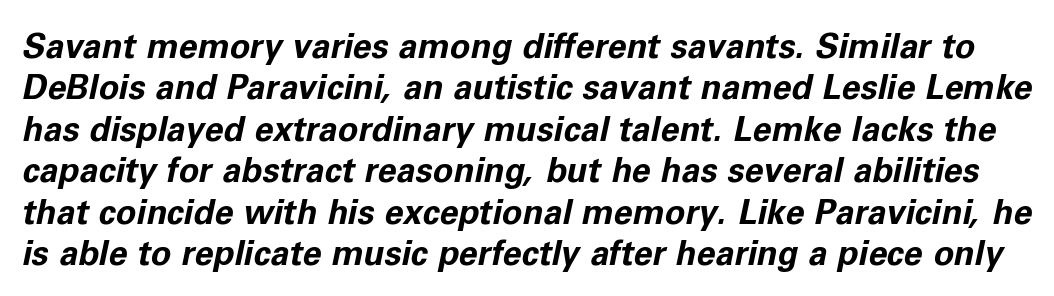
Q: Is the text bold? A: Yes.
Q: Is the text italic (slanted)? A: Yes, it leans right by about 11 degrees.
Q: Is the text underlined? A: No.
Q: Is the spacing between letters normal or unusually wide? A: Normal.
Q: Width (condensed, normal, or wide)? A: Normal.
Q: Stroke contrast? A: Low.
Q: x-height? A: Medium.
Q: Monospaced? A: No.
